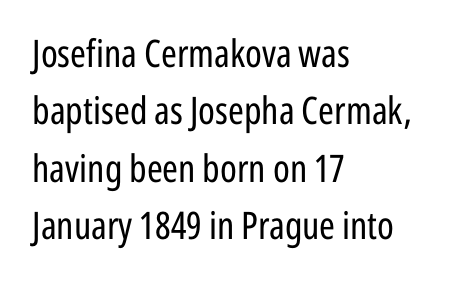
Q: Is the text bold? A: No.
Q: Is the text italic (slanted)? A: No, it is upright.
Q: Is the typeface a serif or a sans-serif typeface? A: Sans-serif.
Q: Is the text underlined? A: No.
Q: How is the paragraph aligned? A: Left-aligned.
Q: Is the spacing between letters normal or unusually wide? A: Normal.
Q: Is the spacing between lines tight, normal or loose? A: Normal.
Q: Width (condensed, normal, or wide)? A: Condensed.
Q: Stroke contrast? A: Low.
Q: x-height? A: Medium.
Q: Monospaced? A: No.
